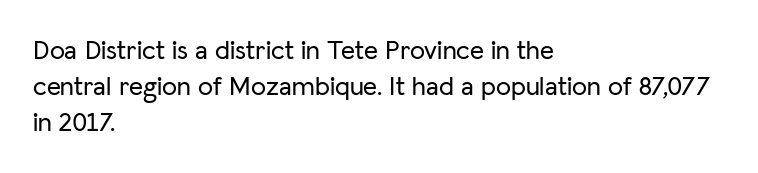
A normal amount of white space separates one row of letters from the next. Rendered with straight, roman letterforms. Rule under the text: the space is simply empty. Glyph-to-glyph distance matches everyday printed text. Horizontal alignment here is leftward, the default for most running prose.
